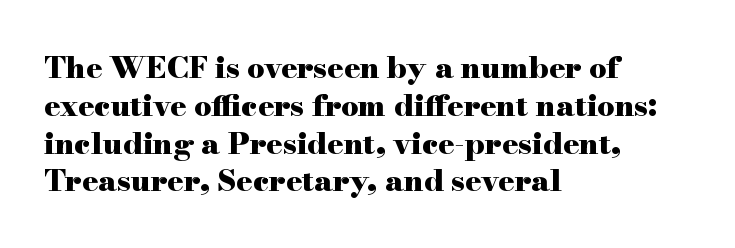
{"serif": "yes", "italic": "no", "bold": "yes", "weight": "heavy", "width": "wide", "stroke_contrast": "high", "x_height": "small", "monospaced": "no", "underline": "no", "align": "left", "line_spacing": "normal", "line_spacing_ratio": 1.26, "letter_spacing": "normal", "letter_spacing_em": 0.0, "glyph_px": 30}
